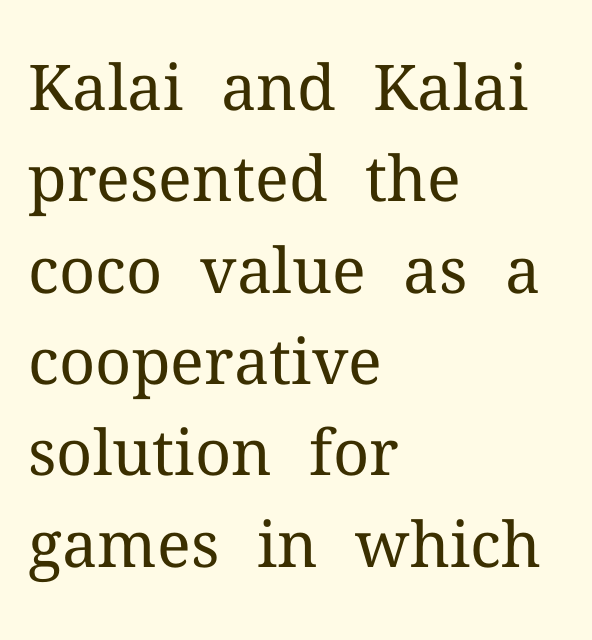
Does the copy run flush right? No — it runs flush left. The passage shown stacks its lines at a standard gap. Here the designer chose a conventional face with non-uniform glyph widths. The letters stand upright; this is a roman face. Does the type have serifs? Yes, each stem ends in a small foot.
